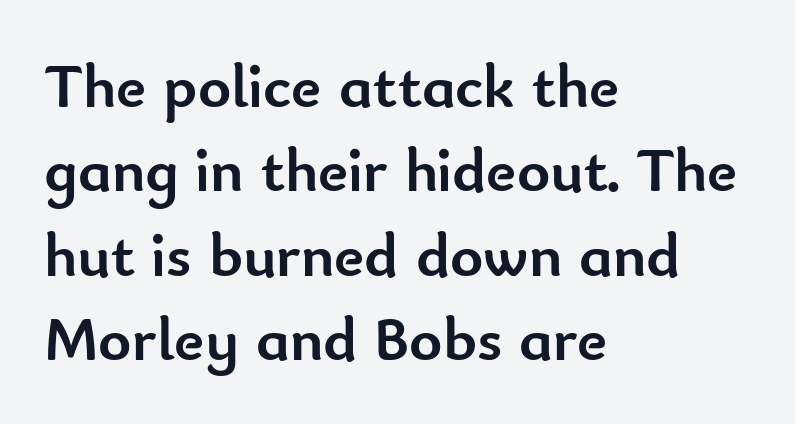
{"serif": "no", "italic": "no", "bold": "yes", "weight": "semibold", "width": "normal", "stroke_contrast": "low", "x_height": "small", "monospaced": "no", "underline": "no", "align": "left", "line_spacing": "normal", "line_spacing_ratio": 1.34, "letter_spacing": "normal", "letter_spacing_em": 0.0, "glyph_px": 63}
